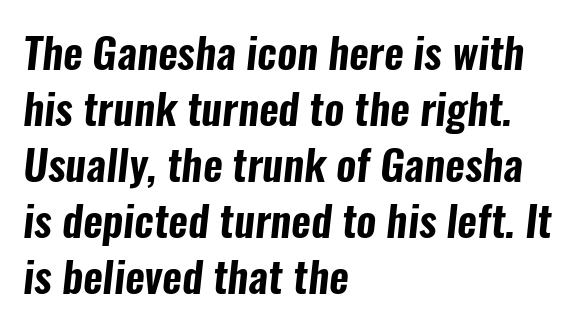
{"serif": "no", "width": "condensed", "stroke_contrast": "low", "x_height": "medium", "monospaced": "no", "underline": "no", "align": "left", "line_spacing": "normal", "line_spacing_ratio": 1.3, "letter_spacing": "normal", "letter_spacing_em": 0.0, "glyph_px": 43}
